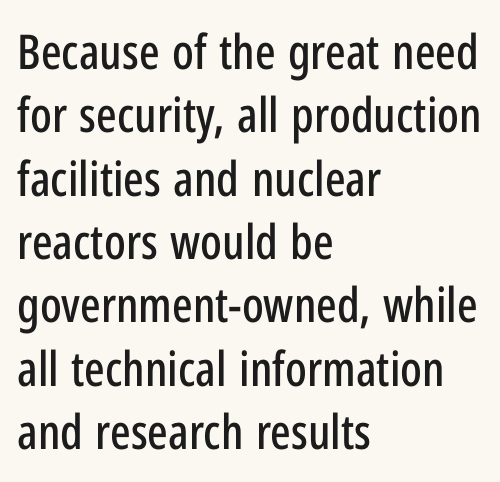
Each word holds together tightly as a unit, with standard inter-letter gaps. The rendering uses natural spacing where letterforms have individual widths. The typesetter chose a ragged-right arrangement here. Nobody drew a line under any word here.
